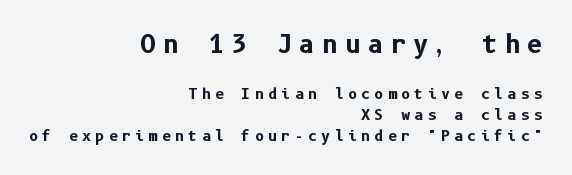
Q: Is the text bold? A: Yes.
Q: Is the text italic (slanted)? A: No, it is upright.
Q: Is the text underlined? A: No.
Q: How is the paragraph aligned? A: Right-aligned.
Q: Is the spacing between letters normal or unusually wide? A: Unusually wide.
Q: Is the spacing between lines tight, normal or loose? A: Normal.
Q: Which block of text is set in a larger size, the first (top) or the second (bottom)? A: The first (top) one.
